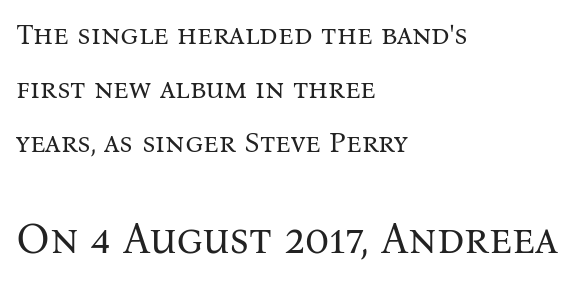
Q: Is the text bold? A: No.
Q: Is the text italic (slanted)? A: No, it is upright.
Q: Is the typeface a serif or a sans-serif typeface? A: Serif.
Q: Is the text underlined? A: No.
Q: How is the paragraph aligned? A: Left-aligned.
Q: Is the spacing between letters normal or unusually wide? A: Normal.
Q: Which block of text is set in a larger size, the first (top) or the second (bottom)? A: The second (bottom) one.
Q: Width (condensed, normal, or wide)? A: Normal.
Q: Stroke contrast? A: Medium.
Q: x-height? A: Medium.
Q: Monospaced? A: No.
